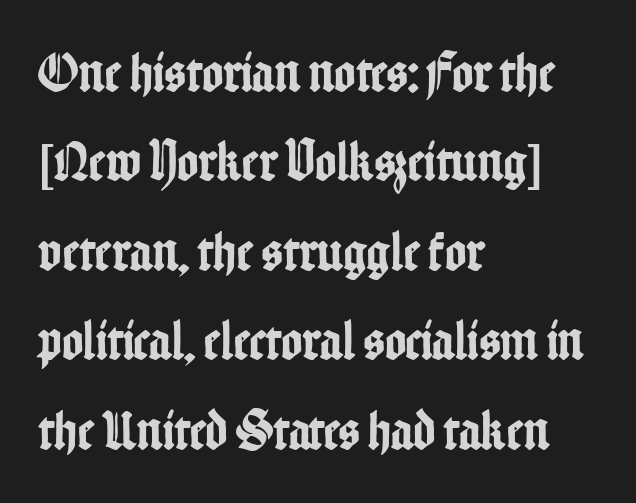
Clear beneath every line of the passage. Default kerning and tracking; the words read as compact shapes. The typeface chosen for these lines omits serifs. Students, observe: this is what conventionally led text looks like. Every row of glyphs begins at an identical x-position on the left. This sample uses an upright cut, with every glyph sitting square on the baseline.
